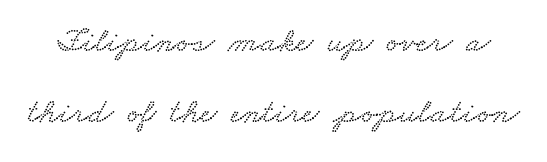
Q: Is the text underlined? A: No.
Q: Is the spacing between letters normal or unusually wide? A: Normal.
Q: Is the spacing between lines tight, normal or loose? A: Loose.
Q: Width (condensed, normal, or wide)? A: Wide.
Q: Stroke contrast? A: Low.
Q: x-height? A: Small.
Q: Monospaced? A: No.
